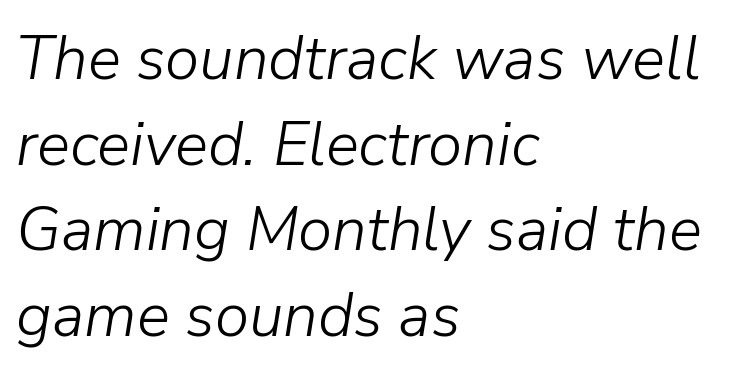
Q: Is the text bold? A: No.
Q: Is the text italic (slanted)? A: Yes, it leans right by about 9 degrees.
Q: Is the text underlined? A: No.
Q: How is the paragraph aligned? A: Left-aligned.
Q: Is the spacing between letters normal or unusually wide? A: Normal.
Q: Is the spacing between lines tight, normal or loose? A: Normal.
Q: Width (condensed, normal, or wide)? A: Normal.
Q: Stroke contrast? A: Low.
Q: x-height? A: Medium.
Q: Monospaced? A: No.
